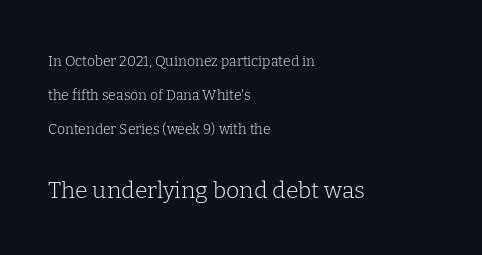
The image shows 23 px text type, upright; set left-aligned, loose line spacing (2.44x), normal letter spacing, not underlined; the second (bottom) block is 1.64x larger.
